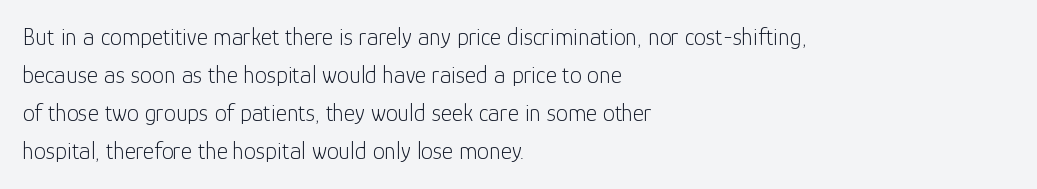
The image shows 24 px text type, upright; set left-aligned, normal line spacing (1.59x), normal letter spacing, not underlined.
